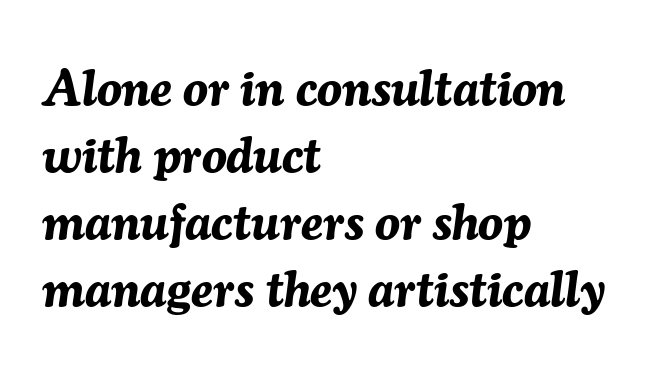
Q: Is the text bold? A: Yes.
Q: Is the text italic (slanted)? A: Yes, it leans right by about 7 degrees.
Q: Is the text underlined? A: No.
Q: How is the paragraph aligned? A: Left-aligned.
Q: Is the spacing between letters normal or unusually wide? A: Normal.
Q: Is the spacing between lines tight, normal or loose? A: Normal.
Q: Width (condensed, normal, or wide)? A: Normal.
Q: Stroke contrast? A: Medium.
Q: x-height? A: Medium.
Q: Monospaced? A: No.
